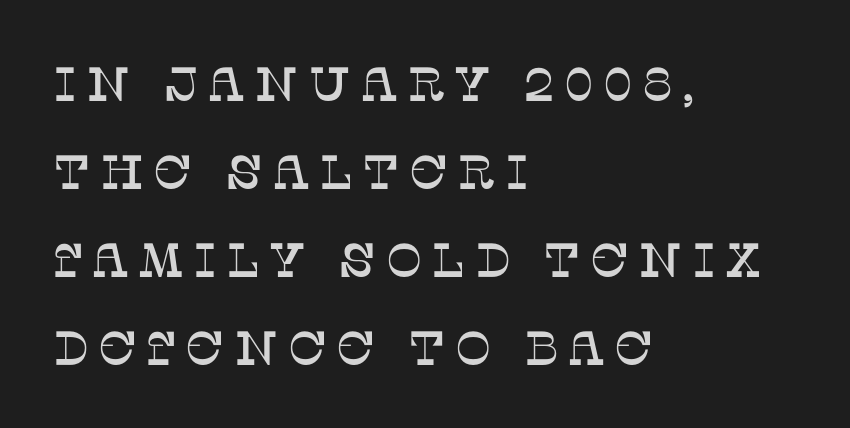
The image shows 48 px serif type, upright; set left-aligned, line spacing 1.83x, not underlined; low stroke contrast and a large x-height.
